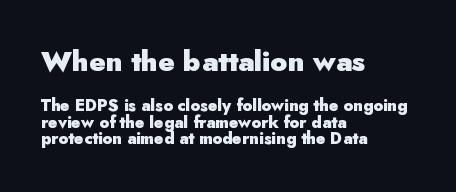
The image shows 28 px heavy sans-serif type, upright; set left-aligned, tight line spacing (1.05x), normal letter spacing, not underlined; the first (top) block is 1.75x larger; low stroke contrast and a small x-height.
